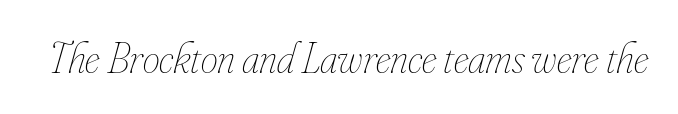
Q: Is the text bold? A: No.
Q: Is the text italic (slanted)? A: Yes, it leans right by about 16 degrees.
Q: Is the text underlined? A: No.
Q: Is the spacing between letters normal or unusually wide? A: Normal.
Q: Width (condensed, normal, or wide)? A: Condensed.
Q: Stroke contrast? A: Low.
Q: x-height? A: Small.
Q: Monospaced? A: No.
